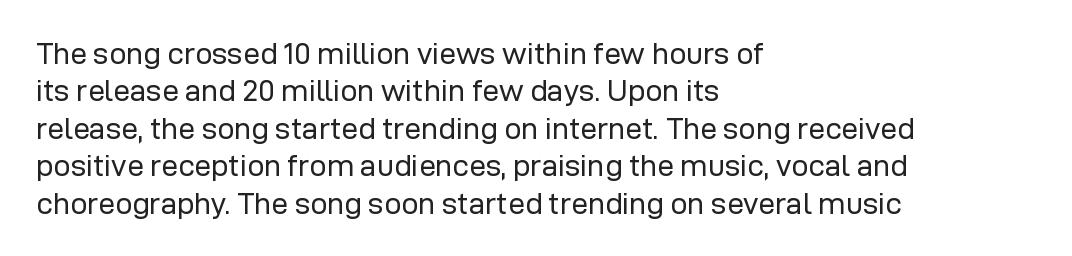
The image shows 30 px regular-weight sans-serif type, upright; set left-aligned, normal line spacing (1.25x), normal letter spacing, not underlined; low stroke contrast and a medium x-height.
